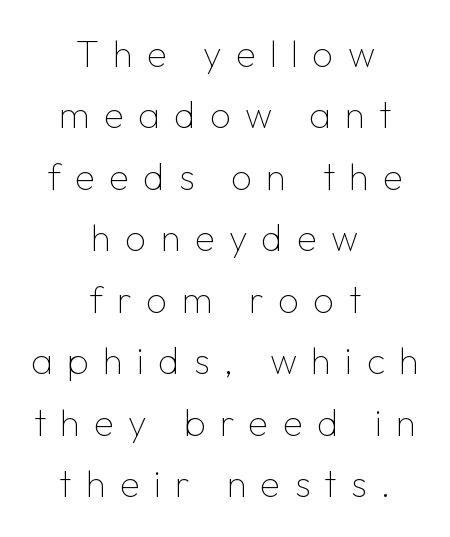
Q: Is the text bold? A: No.
Q: Is the text italic (slanted)? A: No, it is upright.
Q: Is the typeface a serif or a sans-serif typeface? A: Sans-serif.
Q: Is the text underlined? A: No.
Q: How is the paragraph aligned? A: Centered.
Q: Is the spacing between letters normal or unusually wide? A: Unusually wide.
Q: Is the spacing between lines tight, normal or loose? A: Normal.
Q: Width (condensed, normal, or wide)? A: Normal.
Q: Stroke contrast? A: Low.
Q: x-height? A: Medium.
Q: Monospaced? A: No.
